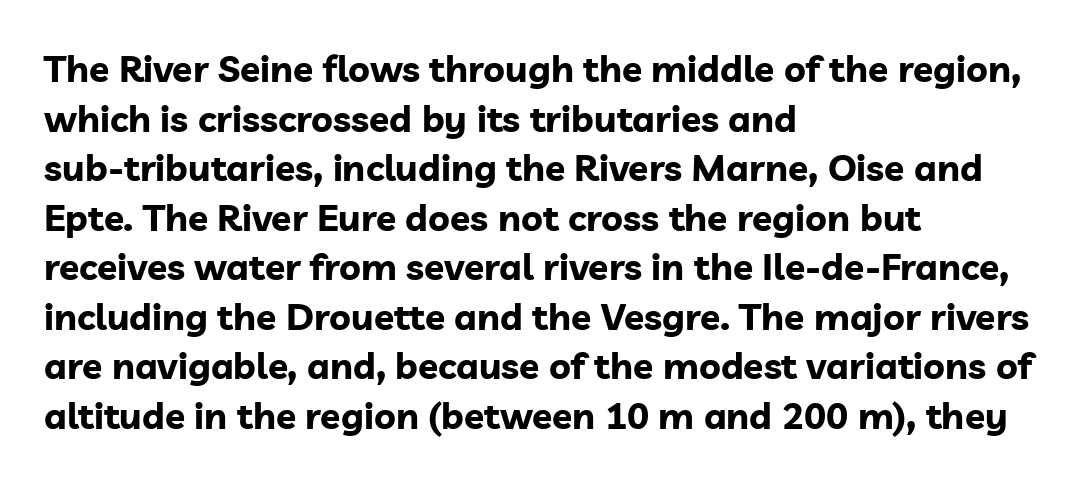
Q: Is the text bold? A: Yes.
Q: Is the text italic (slanted)? A: No, it is upright.
Q: Is the typeface a serif or a sans-serif typeface? A: Sans-serif.
Q: Is the text underlined? A: No.
Q: How is the paragraph aligned? A: Left-aligned.
Q: Is the spacing between letters normal or unusually wide? A: Normal.
Q: Is the spacing between lines tight, normal or loose? A: Normal.
Q: Width (condensed, normal, or wide)? A: Normal.
Q: Stroke contrast? A: Low.
Q: x-height? A: Medium.
Q: Monospaced? A: No.
